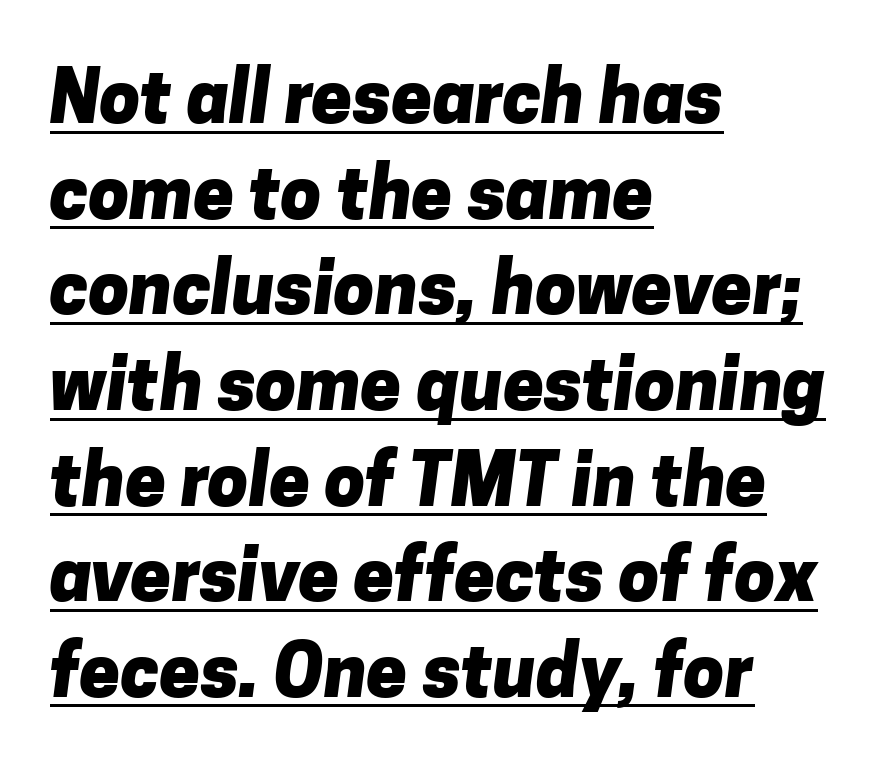
Q: Is the text bold? A: Yes.
Q: Is the typeface a serif or a sans-serif typeface? A: Sans-serif.
Q: Is the text underlined? A: Yes.
Q: How is the paragraph aligned? A: Left-aligned.
Q: Is the spacing between letters normal or unusually wide? A: Normal.
Q: Is the spacing between lines tight, normal or loose? A: Normal.
Q: Width (condensed, normal, or wide)? A: Normal.
Q: Stroke contrast? A: Low.
Q: x-height? A: Medium.
Q: Monospaced? A: No.
